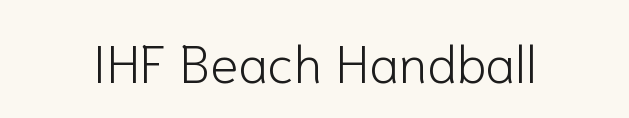
The image shows 53 px light sans-serif type, upright; set normal letter spacing, not underlined; low stroke contrast and a medium x-height.
